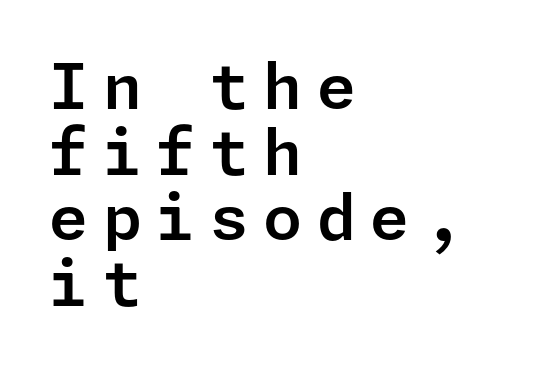
The image shows 63 px sans-serif type, upright; set left-aligned, tight line spacing (1.04x), unusually wide letter spacing (+0.23 em), not underlined; low stroke contrast and a medium x-height.
